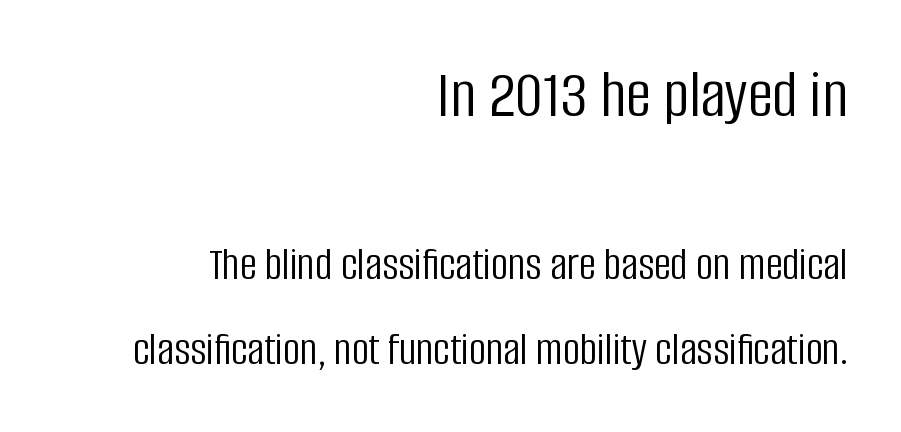
{"serif": "no", "italic": "no", "bold": "no", "weight": "light", "width": "condensed", "stroke_contrast": "low", "x_height": "large", "monospaced": "no", "underline": "no", "align": "right", "line_spacing_ratio": 1.81, "letter_spacing": "normal", "letter_spacing_em": 0.0, "larger_block": "first", "size_ratio": 1.49, "glyph_px": 70}
